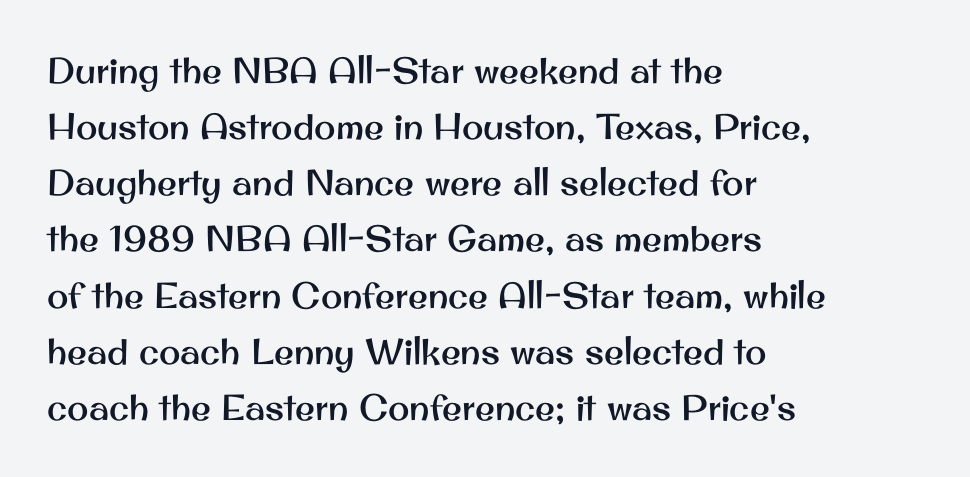
Q: Is the text italic (slanted)? A: No, it is upright.
Q: Is the typeface a serif or a sans-serif typeface? A: Sans-serif.
Q: Is the text underlined? A: No.
Q: How is the paragraph aligned? A: Left-aligned.
Q: Is the spacing between letters normal or unusually wide? A: Normal.
Q: Is the spacing between lines tight, normal or loose? A: Normal.
Q: Width (condensed, normal, or wide)? A: Normal.
Q: Stroke contrast? A: Medium.
Q: x-height? A: Small.
Q: Monospaced? A: No.
